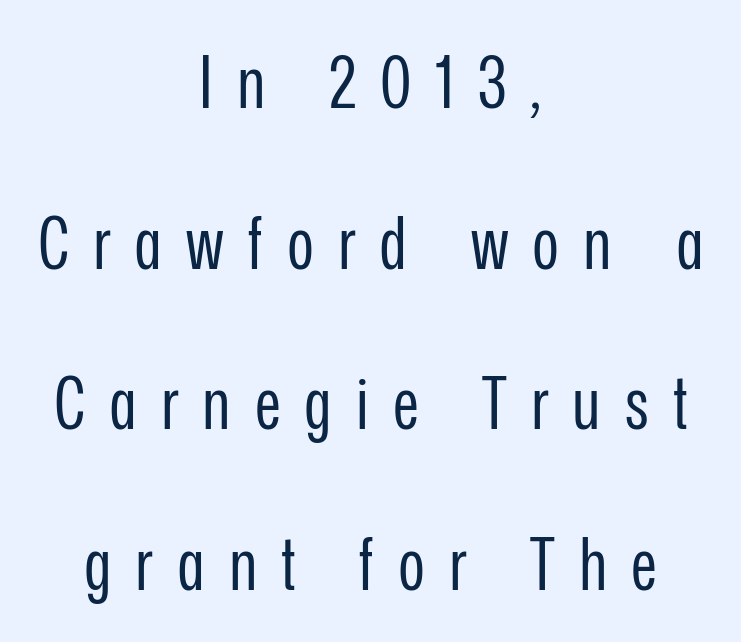
Q: Is the text bold? A: No.
Q: Is the text italic (slanted)? A: No, it is upright.
Q: Is the typeface a serif or a sans-serif typeface? A: Sans-serif.
Q: Is the text underlined? A: No.
Q: How is the paragraph aligned? A: Centered.
Q: Is the spacing between letters normal or unusually wide? A: Unusually wide.
Q: Is the spacing between lines tight, normal or loose? A: Loose.
Q: Width (condensed, normal, or wide)? A: Condensed.
Q: Stroke contrast? A: Low.
Q: x-height? A: Medium.
Q: Monospaced? A: No.
